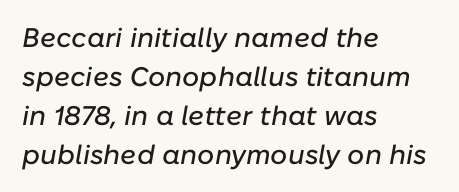
The image shows 27 px text type, italic (leaning right); set left-aligned, normal line spacing (1.44x), normal letter spacing, not underlined.
